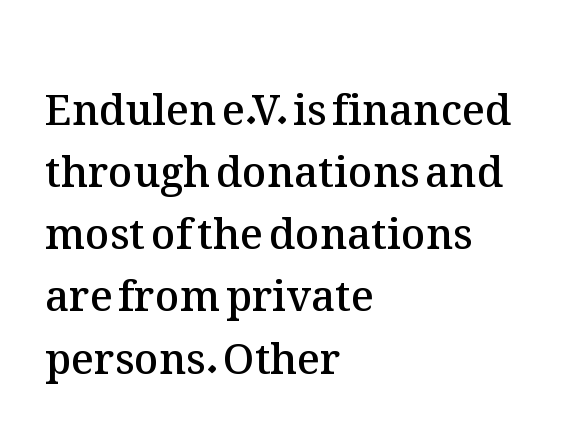
The image shows 42 px semibold type, upright; set left-aligned, normal line spacing (1.48x), normal letter spacing, not underlined; medium stroke contrast and a medium x-height.
